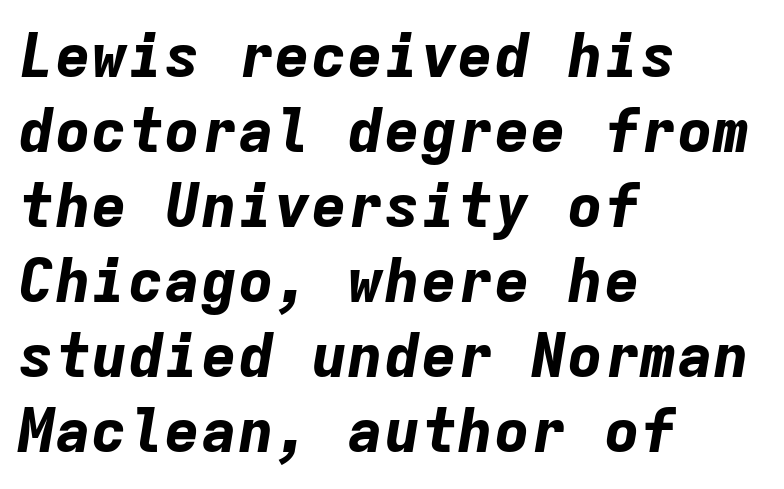
Q: Is the text bold? A: Yes.
Q: Is the text italic (slanted)? A: Yes, it leans right by about 9 degrees.
Q: Is the text underlined? A: No.
Q: How is the paragraph aligned? A: Left-aligned.
Q: Is the spacing between letters normal or unusually wide? A: Normal.
Q: Width (condensed, normal, or wide)? A: Normal.
Q: Stroke contrast? A: Low.
Q: x-height? A: Medium.
Q: Monospaced? A: Yes.
